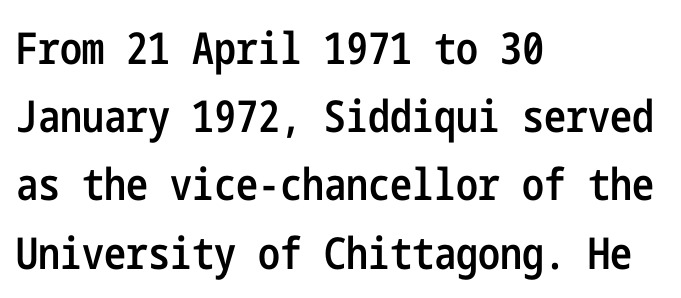
{"serif": "no", "italic": "no", "bold": "semi", "weight": "semibold", "width": "condensed", "stroke_contrast": "low", "x_height": "medium", "underline": "no", "align": "left", "line_spacing": "normal", "line_spacing_ratio": 1.55, "letter_spacing": "normal", "letter_spacing_em": 0.0, "glyph_px": 44}
